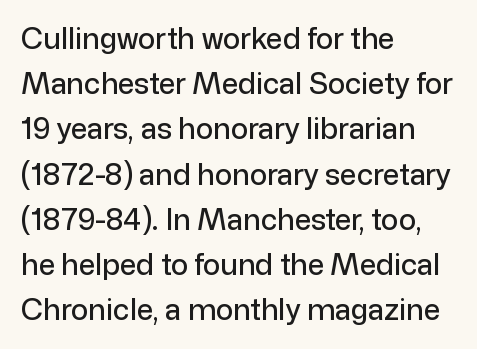
The image shows 29 px sans-serif type, upright; set left-aligned, normal line spacing (1.56x), normal letter spacing, not underlined; low stroke contrast and a medium x-height.
